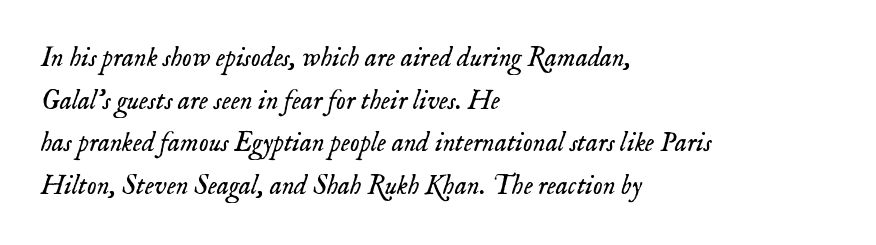
{"italic": "yes", "lean": "right", "slant_degrees": 18, "bold": "no", "underline": "no", "align": "left", "line_spacing": "normal", "line_spacing_ratio": 1.58, "letter_spacing": "normal", "letter_spacing_em": 0.0, "glyph_px": 27}
